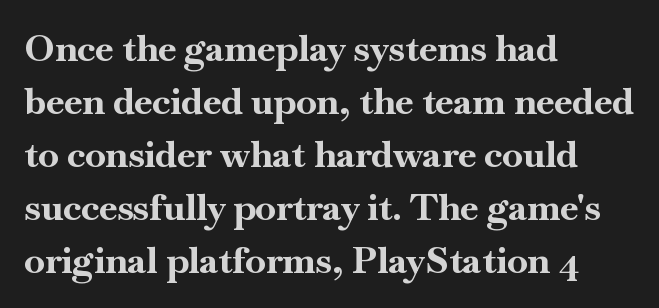
The image shows 37 px bold serif type, upright; set left-aligned, normal line spacing (1.43x), normal letter spacing, not underlined; high stroke contrast and a small x-height.
